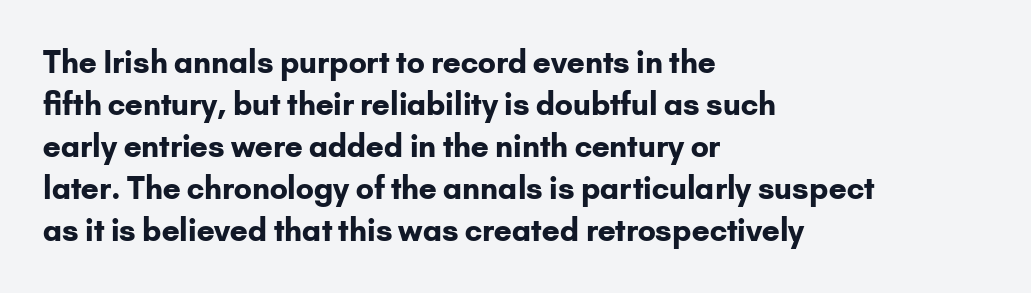
{"serif": "no", "italic": "no", "bold": "yes", "weight": "bold", "width": "normal", "stroke_contrast": "low", "x_height": "small", "monospaced": "no", "underline": "no", "align": "left", "line_spacing": "normal", "line_spacing_ratio": 1.4, "letter_spacing": "normal", "letter_spacing_em": 0.0, "glyph_px": 30}
